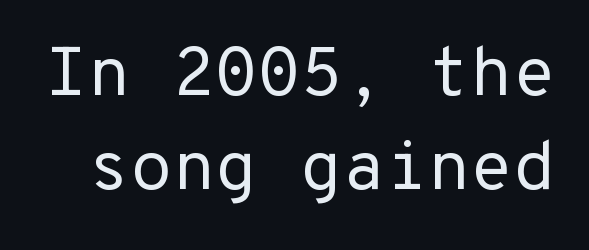
The image shows 69 px regular-weight sans-serif type, upright, monospaced; set normal line spacing (1.36x), normal letter spacing, not underlined; low stroke contrast and a medium x-height.
